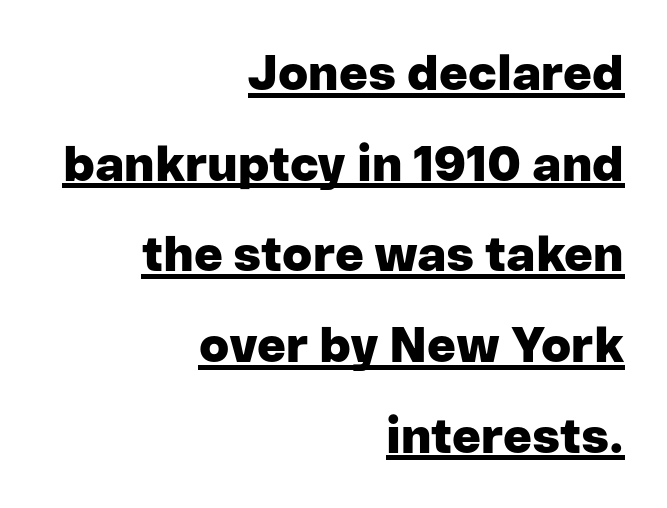
Q: Is the text bold? A: Yes.
Q: Is the text italic (slanted)? A: No, it is upright.
Q: Is the typeface a serif or a sans-serif typeface? A: Sans-serif.
Q: Is the text underlined? A: Yes.
Q: How is the paragraph aligned? A: Right-aligned.
Q: Is the spacing between letters normal or unusually wide? A: Normal.
Q: Width (condensed, normal, or wide)? A: Normal.
Q: Stroke contrast? A: Low.
Q: x-height? A: Medium.
Q: Monospaced? A: No.
